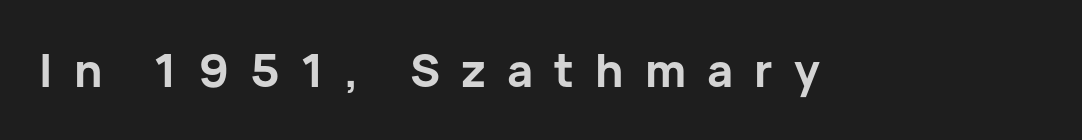
The image shows 45 px bold sans-serif type, upright; set unusually wide letter spacing (+0.47 em), not underlined; low stroke contrast and a medium x-height.
